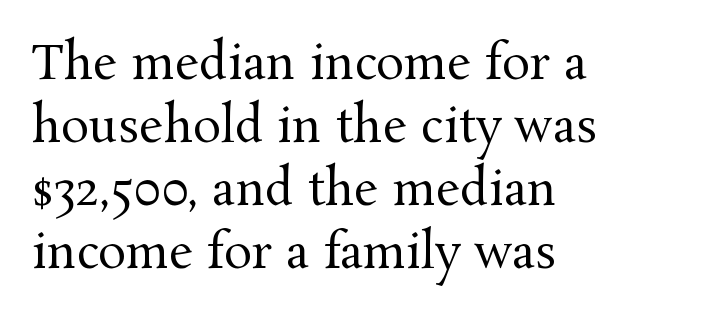
Q: Is the text bold? A: No.
Q: Is the text italic (slanted)? A: No, it is upright.
Q: Is the typeface a serif or a sans-serif typeface? A: Serif.
Q: Is the text underlined? A: No.
Q: How is the paragraph aligned? A: Left-aligned.
Q: Is the spacing between letters normal or unusually wide? A: Normal.
Q: Is the spacing between lines tight, normal or loose? A: Normal.
Q: Width (condensed, normal, or wide)? A: Normal.
Q: Stroke contrast? A: Medium.
Q: x-height? A: Medium.
Q: Monospaced? A: No.
